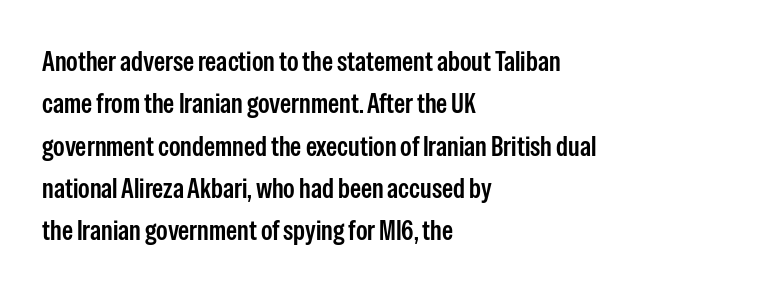
Q: Is the text bold? A: Semi-bold.
Q: Is the text italic (slanted)? A: No, it is upright.
Q: Is the typeface a serif or a sans-serif typeface? A: Sans-serif.
Q: Is the text underlined? A: No.
Q: How is the paragraph aligned? A: Left-aligned.
Q: Is the spacing between letters normal or unusually wide? A: Normal.
Q: Is the spacing between lines tight, normal or loose? A: Normal.
Q: Width (condensed, normal, or wide)? A: Condensed.
Q: Stroke contrast? A: Low.
Q: x-height? A: Medium.
Q: Monospaced? A: No.
